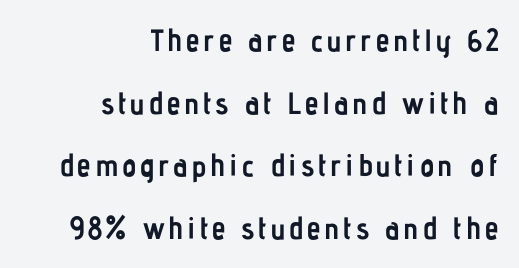
Q: Is the text bold? A: Yes.
Q: Is the text italic (slanted)? A: No, it is upright.
Q: Is the typeface a serif or a sans-serif typeface? A: Sans-serif.
Q: Is the text underlined? A: No.
Q: How is the paragraph aligned? A: Right-aligned.
Q: Is the spacing between lines tight, normal or loose? A: Loose.
Q: Width (condensed, normal, or wide)? A: Condensed.
Q: Stroke contrast? A: Low.
Q: x-height? A: Medium.
Q: Monospaced? A: No.
